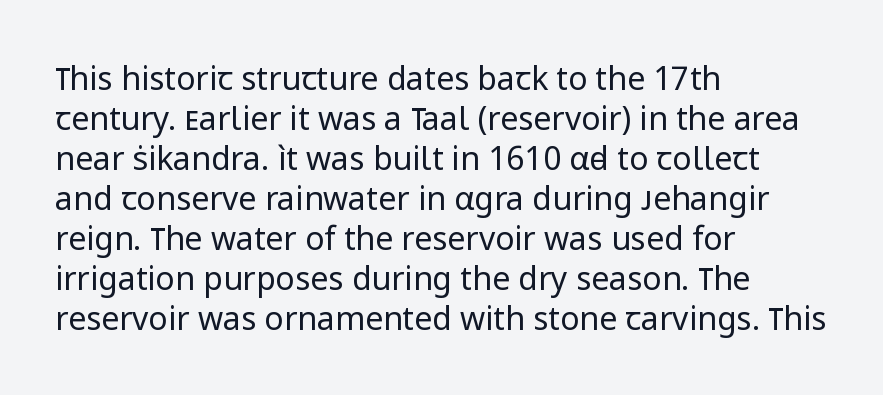
{"serif": "no", "italic": "no", "bold": "no", "weight": "regular", "width": "normal", "stroke_contrast": "low", "x_height": "medium", "monospaced": "no", "underline": "no", "align": "left", "line_spacing": "normal", "line_spacing_ratio": 1.25, "letter_spacing": "normal", "letter_spacing_em": 0.0, "glyph_px": 32}
